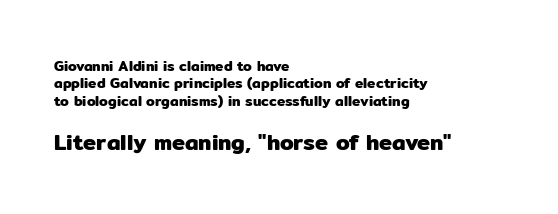
In this sample the second text group is rendered at the bigger scale. You can tell it's not italic because the verticals are truly vertical. The strip under each line holds only bare page. Horizontal alignment here is leftward, the default for most running prose. Caption: standard tracking, unaltered.
